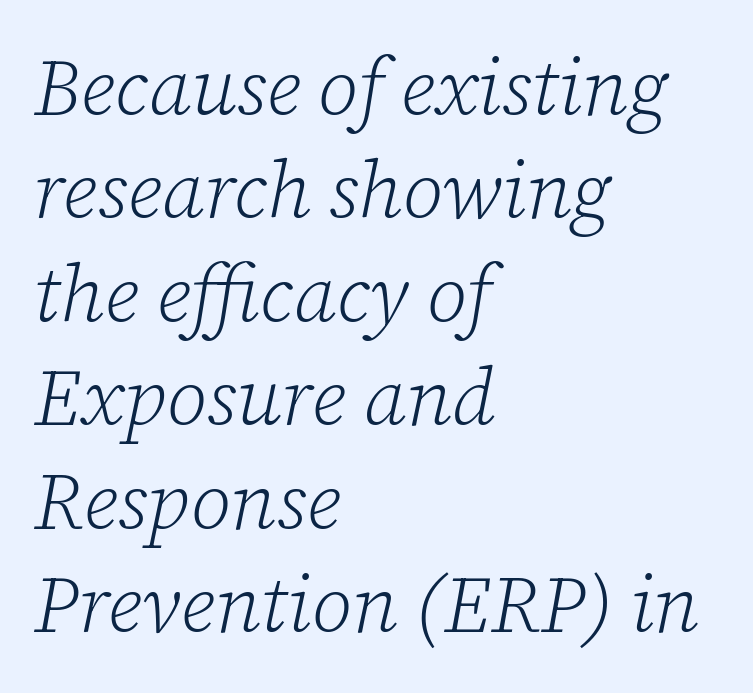
The image shows 79 px light serif type, italic (leaning right); set left-aligned, normal line spacing (1.31x), normal letter spacing, not underlined; low stroke contrast and a medium x-height.
